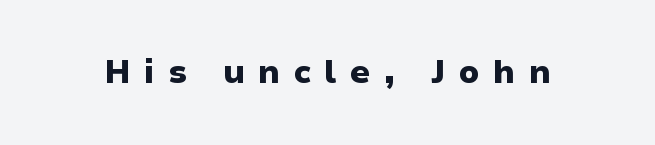
The image shows 32 px heavy, wide sans-serif type, upright; set unusually wide letter spacing (+0.41 em), not underlined; low stroke contrast and a medium x-height.
